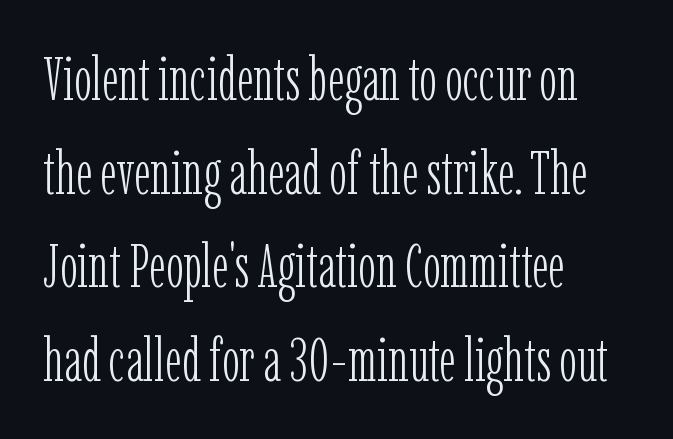
The image shows 60 px light, condensed serif type, upright; set left-aligned, normal line spacing (1.56x), normal letter spacing, not underlined; low stroke contrast and a medium x-height.
